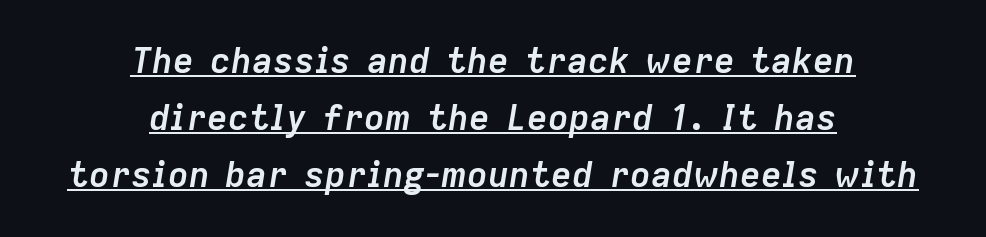
{"italic": "yes", "lean": "right", "slant_degrees": 9, "bold": "yes", "weight": "semibold", "width": "normal", "stroke_contrast": "low", "x_height": "medium", "monospaced": "no", "underline": "yes", "align": "center", "line_spacing": "normal", "line_spacing_ratio": 1.63, "letter_spacing": "normal", "letter_spacing_em": 0.0, "glyph_px": 35}
